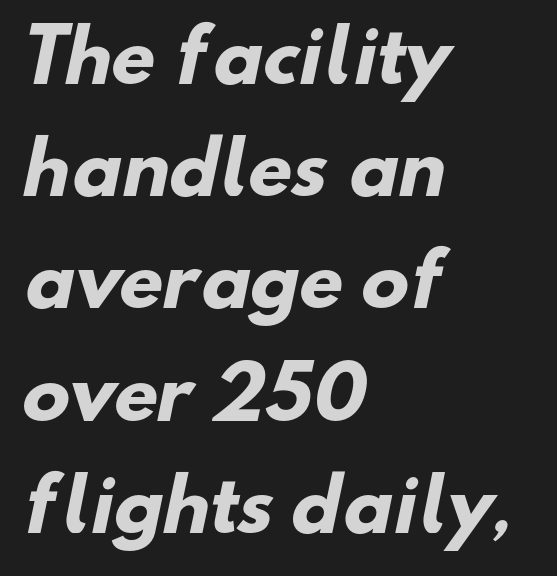
{"serif": "no", "bold": "yes", "weight": "heavy", "width": "normal", "stroke_contrast": "low", "x_height": "small", "monospaced": "no", "underline": "no", "align": "left", "line_spacing": "normal", "line_spacing_ratio": 1.58, "letter_spacing": "normal", "letter_spacing_em": 0.0, "glyph_px": 71}
